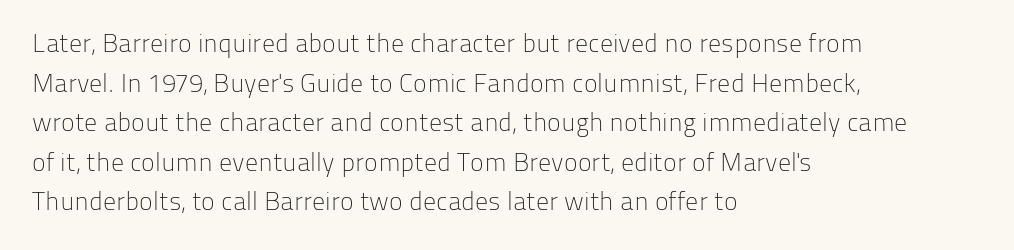
The block of text has a typical density, with ordinary space between rows. The line texture is even and compact thanks to regular tracking. Nothing heavy about these letters — not bold at all. Which margin do the lines hug? The left one — the right edge is uneven.
